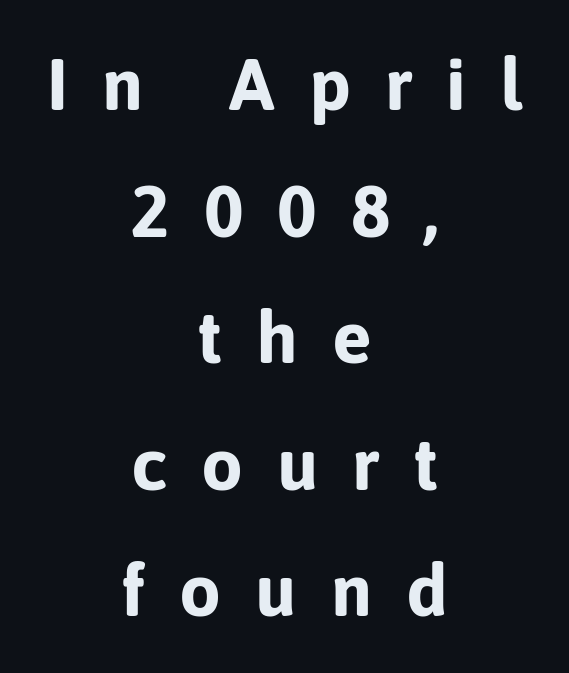
A typesetter would call this proportional, since set widths differ per character. The letters stand upright; this is a roman face. Letters rest on an invisible, unmarked baseline. Look at the bottom of the vertical strokes: they stop flat, with no serifs. The line texture is sparse and dotted thanks to wide tracking. In terms of weight, the rendering is a true, heavy bold.
